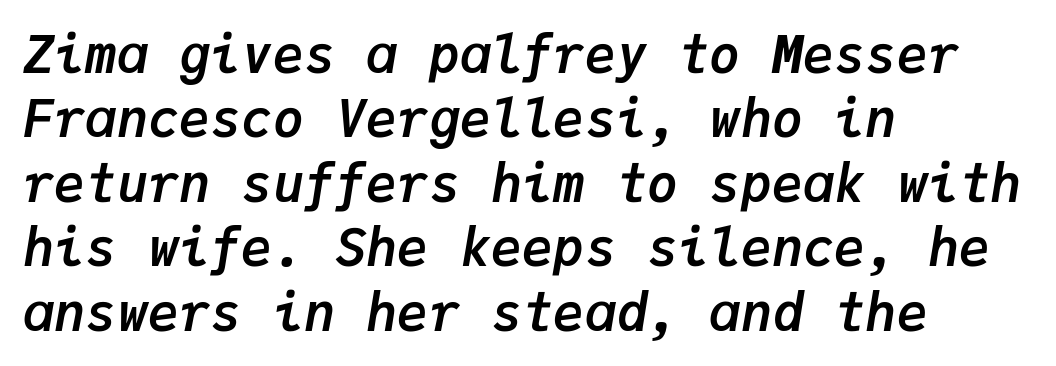
Q: Is the text bold? A: Yes.
Q: Is the text italic (slanted)? A: Yes, it leans right by about 9 degrees.
Q: Is the text underlined? A: No.
Q: How is the paragraph aligned? A: Left-aligned.
Q: Is the spacing between letters normal or unusually wide? A: Normal.
Q: Width (condensed, normal, or wide)? A: Normal.
Q: Stroke contrast? A: Low.
Q: x-height? A: Medium.
Q: Monospaced? A: Yes.
